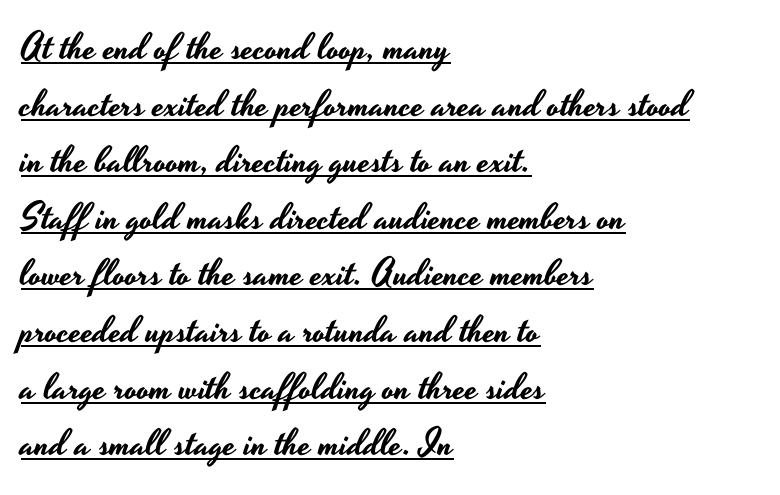
The image shows 37 px wide sans-serif type; set left-aligned, normal line spacing (1.53x), normal letter spacing, underlined; low stroke contrast and a small x-height.
